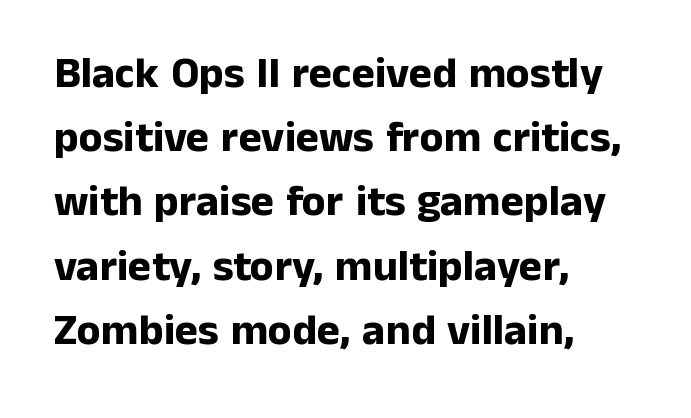
These lines carry a lot of weight — the face is fully bold. These lines sit exactly where default settings would place them. Type without underlining. This is roman type, the default non-slanted kind. Nothing sits at the stroke ends, so this counts as sans-serif. Line beginnings align vertically; line endings do not.
